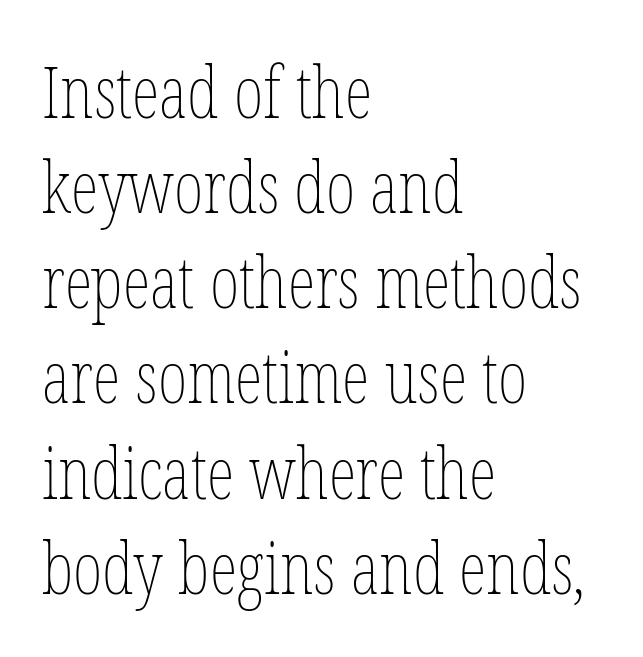
Q: Is the text bold? A: No.
Q: Is the text italic (slanted)? A: No, it is upright.
Q: Is the text underlined? A: No.
Q: How is the paragraph aligned? A: Left-aligned.
Q: Is the spacing between letters normal or unusually wide? A: Normal.
Q: Is the spacing between lines tight, normal or loose? A: Normal.
Q: Width (condensed, normal, or wide)? A: Condensed.
Q: Stroke contrast? A: Low.
Q: x-height? A: Medium.
Q: Monospaced? A: No.
